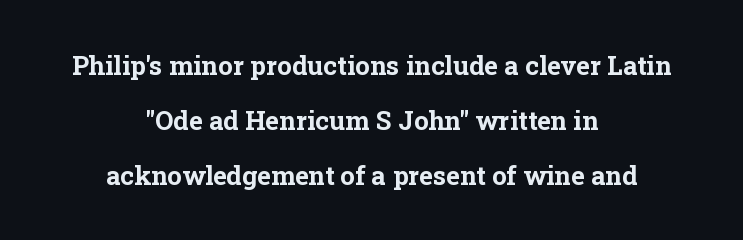
The typesetting leans heavy: a genuine bold. The face used here is rendered with its standard letterfit. Caption: multi-line text, centered on the measure. Beneath every word, the page is bare.
